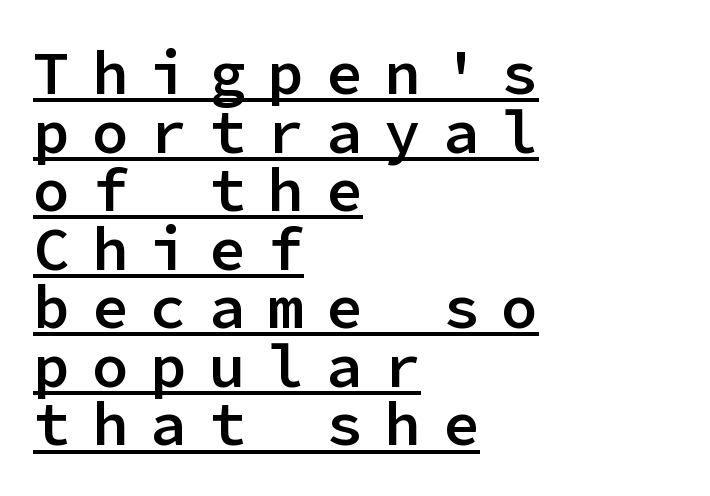
The image shows 61 px semibold sans-serif type, upright, monospaced; set left-aligned, tight line spacing (0.96x), unusually wide letter spacing (+0.36 em), underlined; low stroke contrast and a medium x-height.
